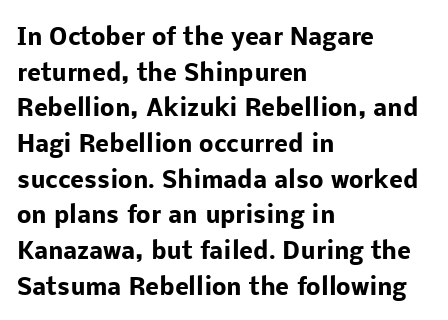
Q: Is the text bold? A: Yes.
Q: Is the text italic (slanted)? A: No, it is upright.
Q: Is the text underlined? A: No.
Q: How is the paragraph aligned? A: Left-aligned.
Q: Is the spacing between letters normal or unusually wide? A: Normal.
Q: Is the spacing between lines tight, normal or loose? A: Normal.
